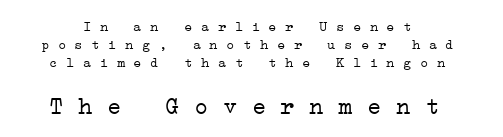
Q: Is the text bold? A: No.
Q: Is the text underlined? A: No.
Q: Is the spacing between letters normal or unusually wide? A: Normal.
Q: Is the spacing between lines tight, normal or loose? A: Normal.
Q: Which block of text is set in a larger size, the first (top) or the second (bottom)? A: The second (bottom) one.
